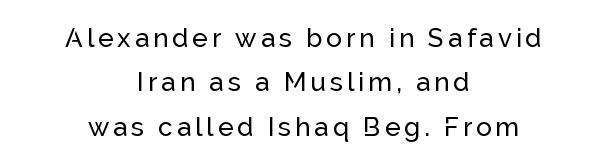
Q: Is the text italic (slanted)? A: No, it is upright.
Q: Is the text underlined? A: No.
Q: How is the paragraph aligned? A: Centered.
